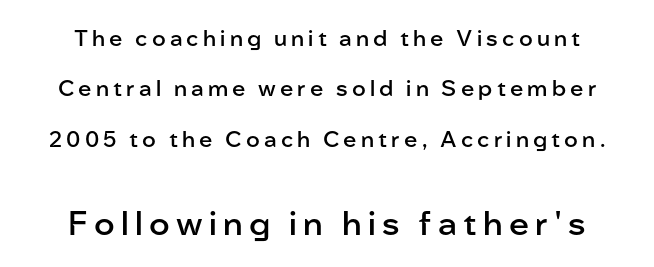
The image shows 33 px semibold sans-serif type, upright; set loose line spacing (2.29x), not underlined; the second (bottom) block is 1.5x larger; low stroke contrast and a medium x-height.
